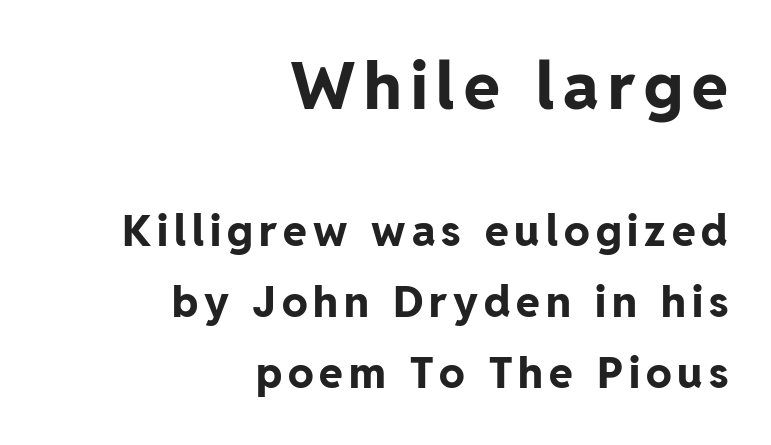
Q: Is the text bold? A: Yes.
Q: Is the text italic (slanted)? A: No, it is upright.
Q: Is the typeface a serif or a sans-serif typeface? A: Sans-serif.
Q: Is the text underlined? A: No.
Q: How is the paragraph aligned? A: Right-aligned.
Q: Is the spacing between lines tight, normal or loose? A: Normal.
Q: Which block of text is set in a larger size, the first (top) or the second (bottom)? A: The first (top) one.
Q: Width (condensed, normal, or wide)? A: Normal.
Q: Stroke contrast? A: Low.
Q: x-height? A: Medium.
Q: Monospaced? A: No.
